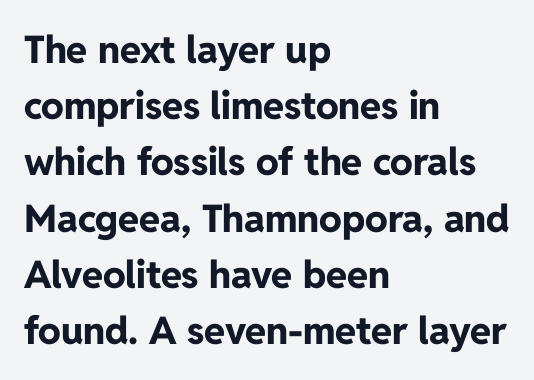
Q: Is the text bold? A: Yes.
Q: Is the text italic (slanted)? A: No, it is upright.
Q: Is the typeface a serif or a sans-serif typeface? A: Sans-serif.
Q: Is the text underlined? A: No.
Q: How is the paragraph aligned? A: Left-aligned.
Q: Is the spacing between letters normal or unusually wide? A: Normal.
Q: Is the spacing between lines tight, normal or loose? A: Normal.
Q: Width (condensed, normal, or wide)? A: Normal.
Q: Stroke contrast? A: Low.
Q: x-height? A: Medium.
Q: Monospaced? A: No.
